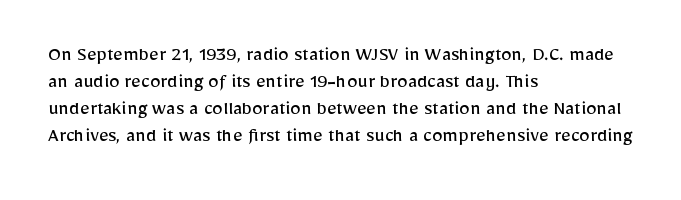
The passage shown is not underscored anywhere. Summary of vertical rhythm: regular, with standard interline spacing. The rag falls on the right side of this text block. Notice how the stems are strictly vertical — no italics here. Vertical stems look standard width or narrower in stroke.
